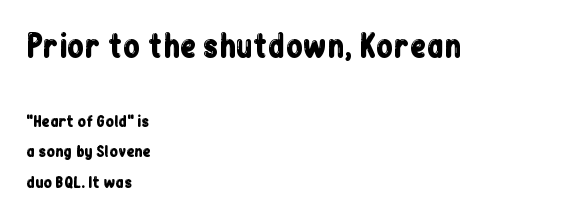
Q: Is the text italic (slanted)? A: No, it is upright.
Q: Is the typeface a serif or a sans-serif typeface? A: Sans-serif.
Q: Is the text underlined? A: No.
Q: How is the paragraph aligned? A: Left-aligned.
Q: Is the spacing between letters normal or unusually wide? A: Normal.
Q: Is the spacing between lines tight, normal or loose? A: Loose.
Q: Which block of text is set in a larger size, the first (top) or the second (bottom)? A: The first (top) one.
Q: Width (condensed, normal, or wide)? A: Condensed.
Q: Stroke contrast? A: Low.
Q: x-height? A: Medium.
Q: Monospaced? A: No.
